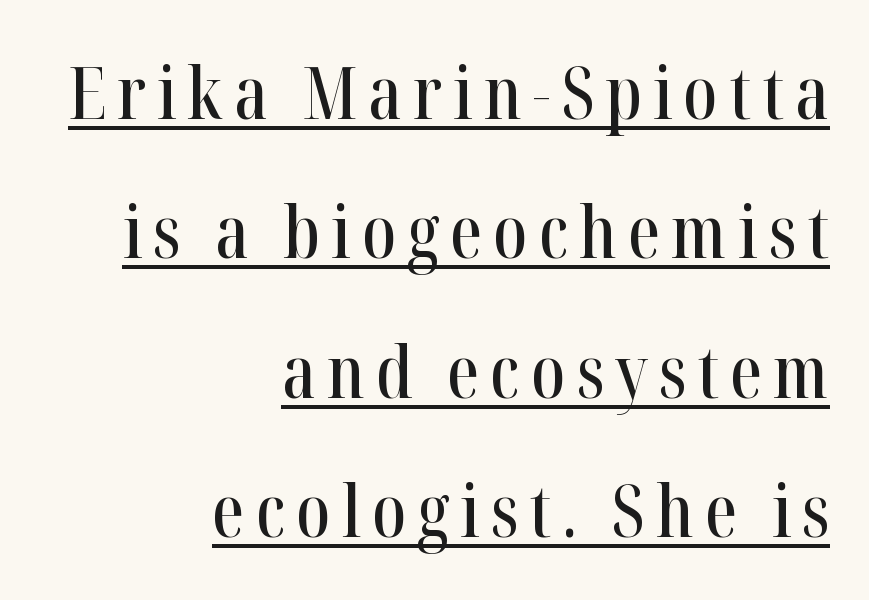
Q: Is the text italic (slanted)? A: No, it is upright.
Q: Is the typeface a serif or a sans-serif typeface? A: Serif.
Q: Is the text underlined? A: Yes.
Q: How is the paragraph aligned? A: Right-aligned.
Q: Is the spacing between lines tight, normal or loose? A: Loose.
Q: Width (condensed, normal, or wide)? A: Condensed.
Q: Stroke contrast? A: High.
Q: x-height? A: Medium.
Q: Monospaced? A: No.
